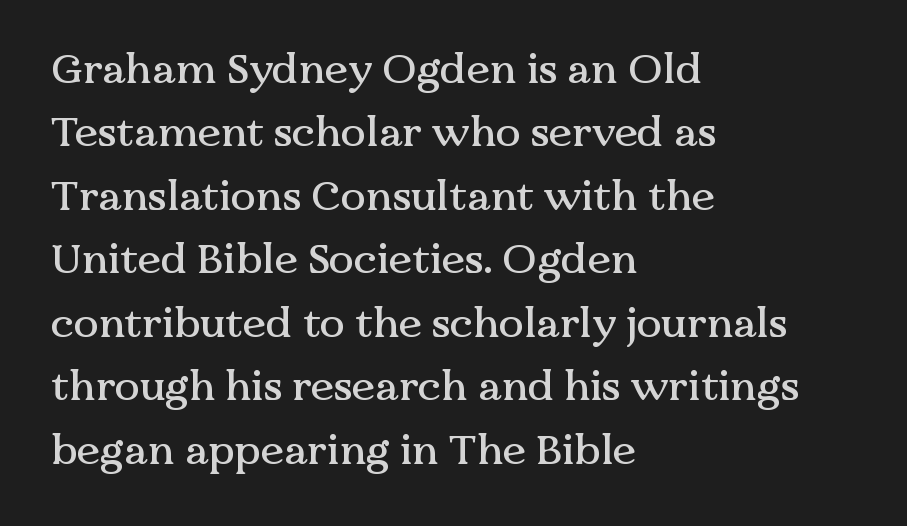
Q: Is the text italic (slanted)? A: No, it is upright.
Q: Is the typeface a serif or a sans-serif typeface? A: Serif.
Q: Is the text underlined? A: No.
Q: How is the paragraph aligned? A: Left-aligned.
Q: Is the spacing between letters normal or unusually wide? A: Normal.
Q: Is the spacing between lines tight, normal or loose? A: Normal.
Q: Width (condensed, normal, or wide)? A: Normal.
Q: Stroke contrast? A: Medium.
Q: x-height? A: Medium.
Q: Monospaced? A: No.
